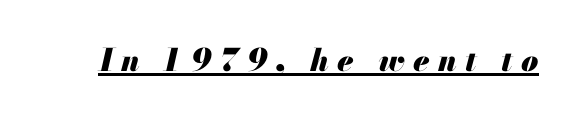
Q: Is the text bold? A: Yes.
Q: Is the text italic (slanted)? A: Yes, it leans right by about 13 degrees.
Q: Is the text underlined? A: Yes.
Q: Is the spacing between letters normal or unusually wide? A: Unusually wide.
Q: Width (condensed, normal, or wide)? A: Normal.
Q: Stroke contrast? A: Medium.
Q: x-height? A: Small.
Q: Monospaced? A: No.
